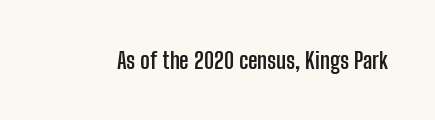
The image shows 23 px bold type, upright; set normal letter spacing, not underlined.
